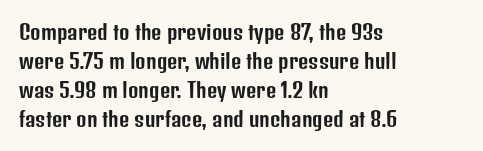
Rows of type keep a routine distance in the vertical direction. Is the block centered? No — it sits flush against the left margin. No italicization has been applied; the sample stays upright. Letters rest on an invisible, unmarked baseline.
